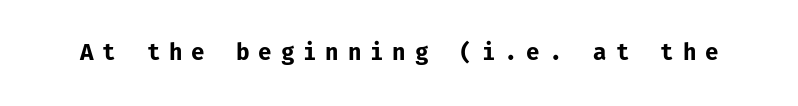
{"italic": "no", "bold": "yes", "underline": "no", "letter_spacing": "wide", "letter_spacing_em": 0.4, "glyph_px": 22}
